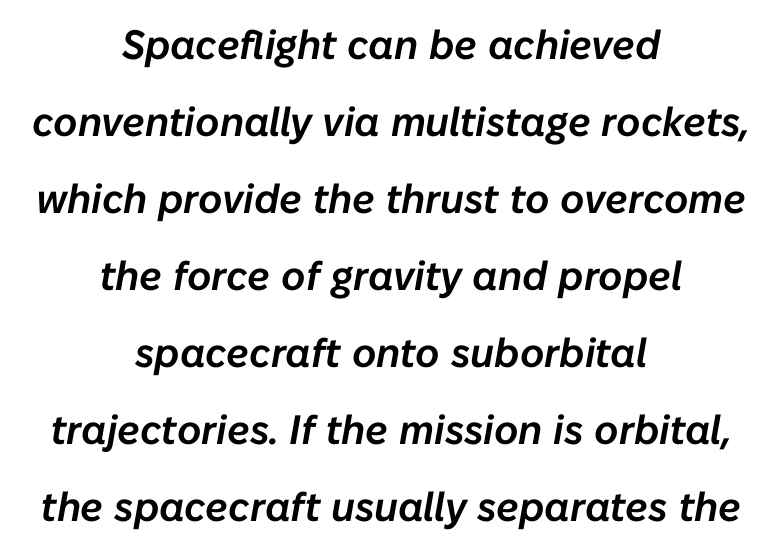
Q: Is the text italic (slanted)? A: Yes, it leans right by about 10 degrees.
Q: Is the text underlined? A: No.
Q: How is the paragraph aligned? A: Centered.
Q: Is the spacing between letters normal or unusually wide? A: Normal.
Q: Width (condensed, normal, or wide)? A: Normal.
Q: Stroke contrast? A: Low.
Q: x-height? A: Medium.
Q: Monospaced? A: No.
